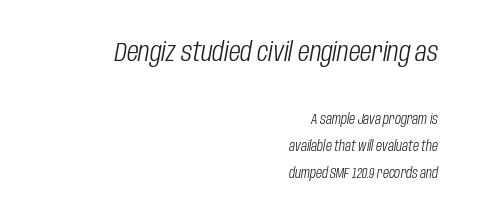
The image shows 27 px text type, italic (leaning right); set right-aligned, loose line spacing (1.92x), normal letter spacing, not underlined; the first (top) block is 1.93x larger.
